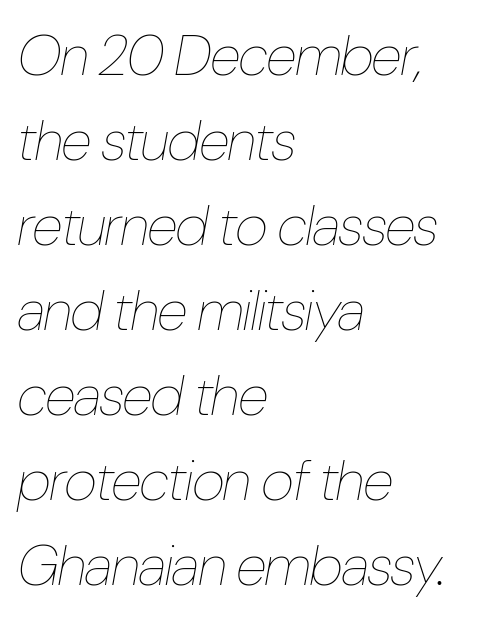
These lines stack with their left ends in a neat column. Is the type slanted? Yes — the strokes lean at a clear angle. Tracking value appears to be zero — textbook default spacing. Think of a printed novel: that variable character pitch is what you see here.
